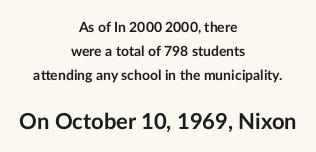
Q: Is the text bold? A: Yes.
Q: Is the text italic (slanted)? A: No, it is upright.
Q: Is the text underlined? A: No.
Q: How is the paragraph aligned? A: Centered.
Q: Is the spacing between letters normal or unusually wide? A: Normal.
Q: Which block of text is set in a larger size, the first (top) or the second (bottom)? A: The second (bottom) one.
